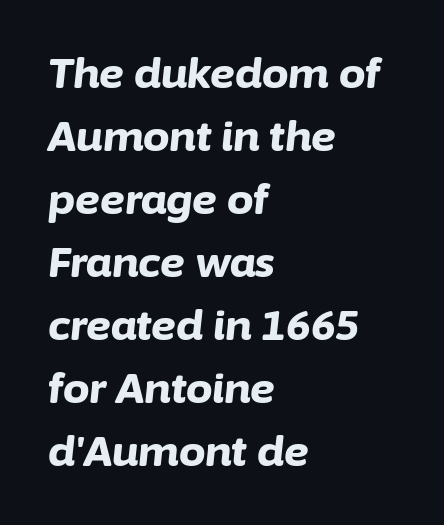
Q: Is the text bold? A: Yes.
Q: Is the text italic (slanted)? A: Yes, it leans right by about 6 degrees.
Q: Is the text underlined? A: No.
Q: How is the paragraph aligned? A: Left-aligned.
Q: Is the spacing between letters normal or unusually wide? A: Normal.
Q: Is the spacing between lines tight, normal or loose? A: Normal.
Q: Width (condensed, normal, or wide)? A: Normal.
Q: Stroke contrast? A: Low.
Q: x-height? A: Medium.
Q: Monospaced? A: No.
